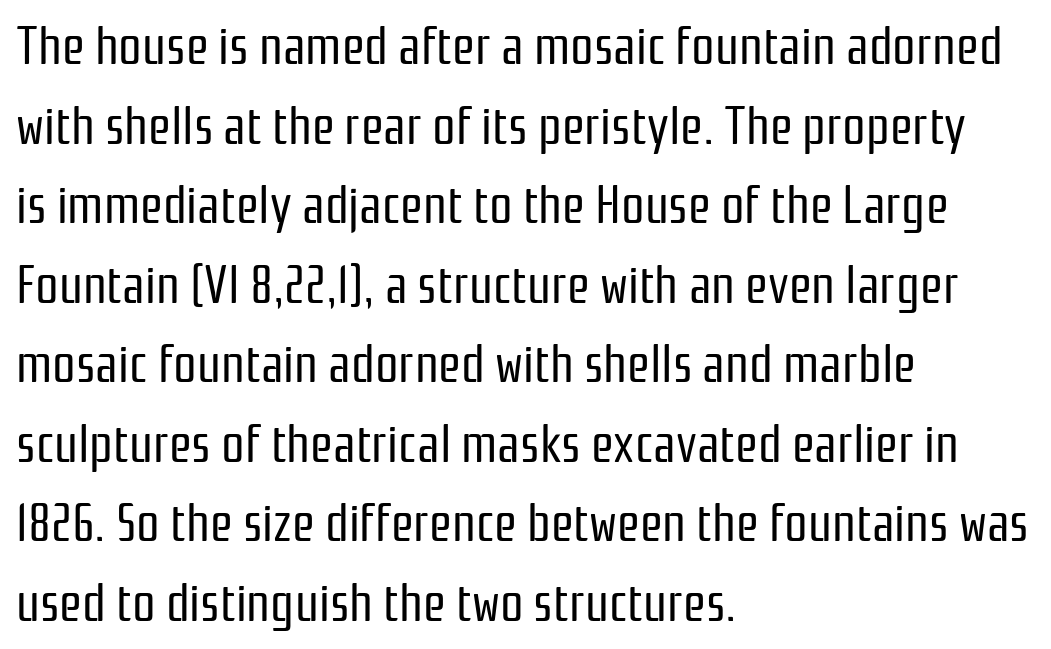
{"serif": "no", "italic": "no", "bold": "no", "weight": "regular", "width": "condensed", "stroke_contrast": "low", "x_height": "medium", "monospaced": "no", "underline": "no", "align": "left", "line_spacing": "normal", "line_spacing_ratio": 1.53, "letter_spacing": "normal", "letter_spacing_em": 0.0, "glyph_px": 52}
